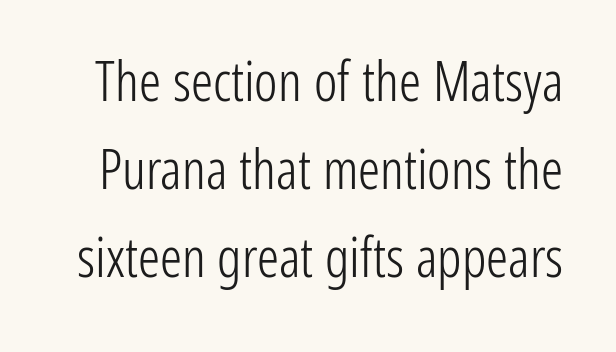
The image shows 55 px light, condensed sans-serif type, upright; set normal line spacing (1.6x), normal letter spacing, not underlined; low stroke contrast and a medium x-height.
